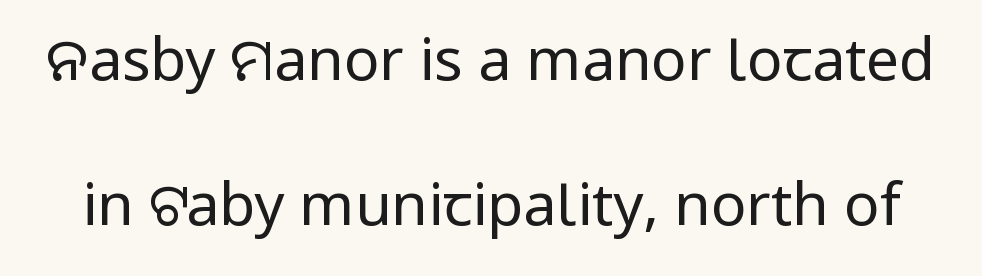
{"serif": "no", "italic": "no", "bold": "no", "weight": "regular", "width": "normal", "stroke_contrast": "low", "x_height": "medium", "monospaced": "no", "underline": "no", "line_spacing": "loose", "line_spacing_ratio": 2.46, "letter_spacing": "normal", "letter_spacing_em": 0.0, "glyph_px": 59}
